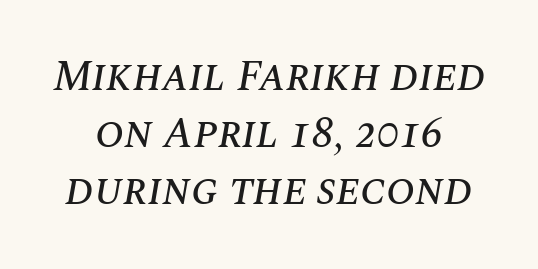
The image shows 43 px text type, italic (leaning right); set normal line spacing (1.33x), normal letter spacing, not underlined; medium stroke contrast and a large x-height.
